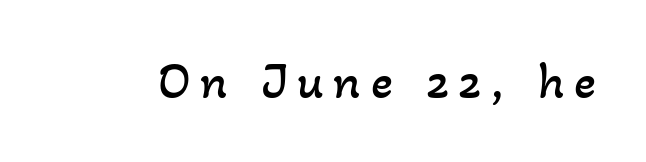
Q: Is the text bold? A: No.
Q: Is the text underlined? A: No.
Q: Width (condensed, normal, or wide)? A: Normal.
Q: Stroke contrast? A: Low.
Q: x-height? A: Small.
Q: Monospaced? A: No.
